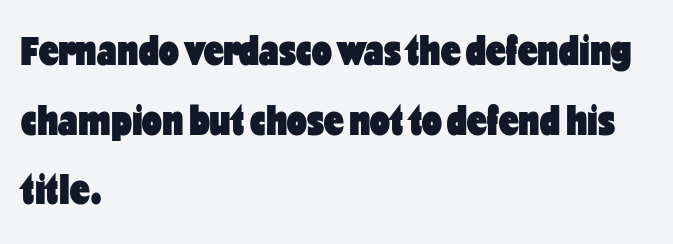
What stands out about the letter spacing? Nothing — it is the standard amount. All the whitespace from short lines collects on the right. The text was rendered using a sans face with plain stroke endings. Each letter keeps its own natural width here, so spacing adapts to shape.
